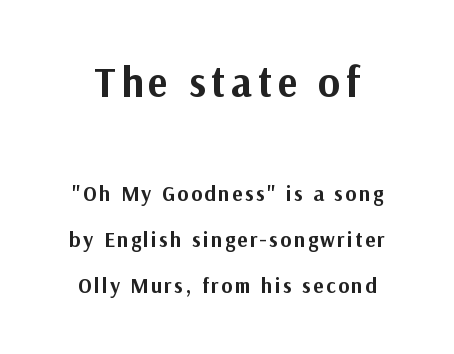
Q: Is the text bold? A: Yes.
Q: Is the text italic (slanted)? A: No, it is upright.
Q: Is the typeface a serif or a sans-serif typeface? A: Sans-serif.
Q: Is the text underlined? A: No.
Q: Is the spacing between lines tight, normal or loose? A: Loose.
Q: Which block of text is set in a larger size, the first (top) or the second (bottom)? A: The first (top) one.
Q: Width (condensed, normal, or wide)? A: Normal.
Q: Stroke contrast? A: Medium.
Q: x-height? A: Medium.
Q: Monospaced? A: No.
